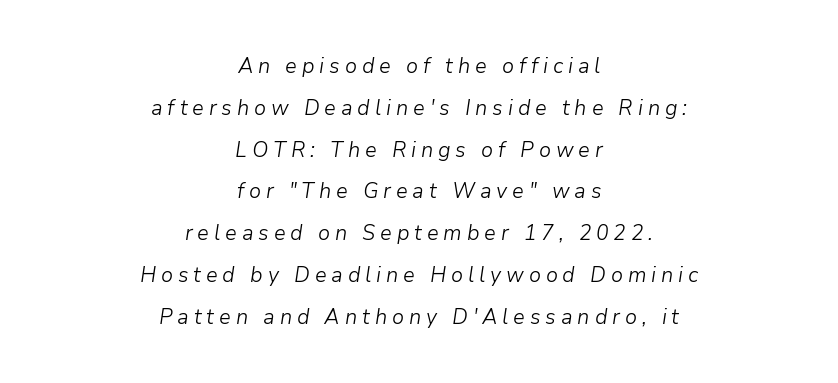
Whoever set this chose breathing room over compactness in the vertical rhythm. It's the slanting kind of type. Letters have the restrained weight of plain body copy at most. Any mark beneath the type? The region is blank. Horizontal alignment here is central, giving a formal, balanced look. Inter-character spacing is expanded well beyond the font's built-in metrics.
